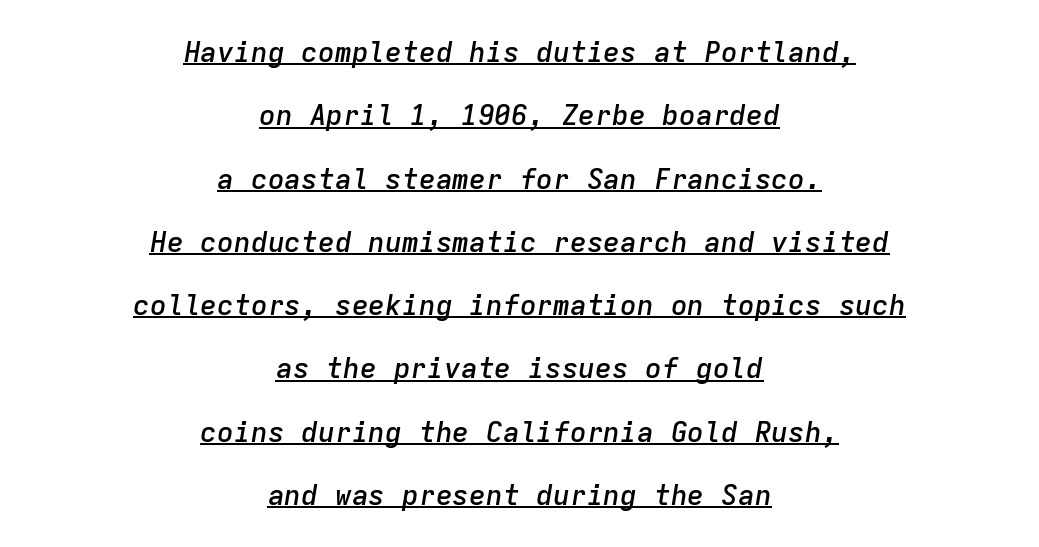
Q: Is the text bold? A: Semi-bold.
Q: Is the text italic (slanted)? A: Yes, it leans right by about 9 degrees.
Q: Is the text underlined? A: Yes.
Q: How is the paragraph aligned? A: Centered.
Q: Is the spacing between letters normal or unusually wide? A: Normal.
Q: Is the spacing between lines tight, normal or loose? A: Loose.
Q: Width (condensed, normal, or wide)? A: Normal.
Q: Stroke contrast? A: Low.
Q: x-height? A: Medium.
Q: Monospaced? A: Yes.
